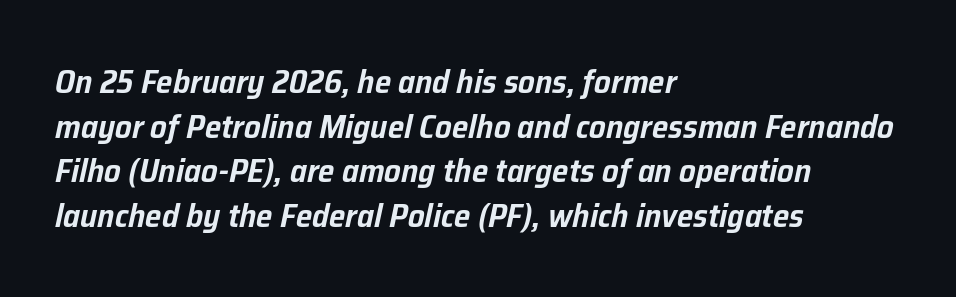
Q: Is the text italic (slanted)? A: Yes, it leans right by about 12 degrees.
Q: Is the text underlined? A: No.
Q: How is the paragraph aligned? A: Left-aligned.
Q: Is the spacing between letters normal or unusually wide? A: Normal.
Q: Is the spacing between lines tight, normal or loose? A: Normal.
Q: Width (condensed, normal, or wide)? A: Normal.
Q: Stroke contrast? A: Low.
Q: x-height? A: Medium.
Q: Monospaced? A: No.
